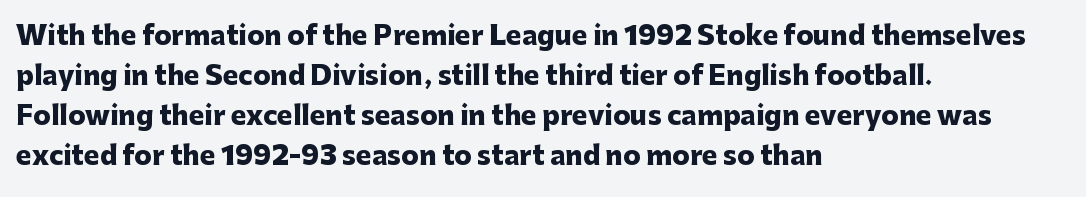
The image shows 26 px bold type, upright; set left-aligned, normal line spacing (1.54x), normal letter spacing, not underlined.
